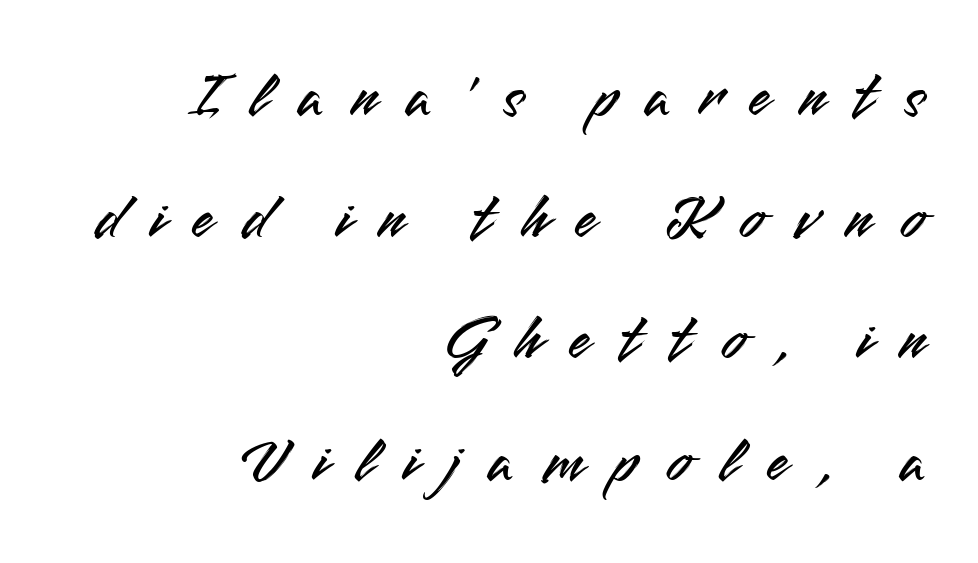
Spacing verdict: proportional, widths tailored to each character. Quick note: interline space is abundant. In terms of letterform style, serifs are entirely absent. Lines of text with bare space underneath.
